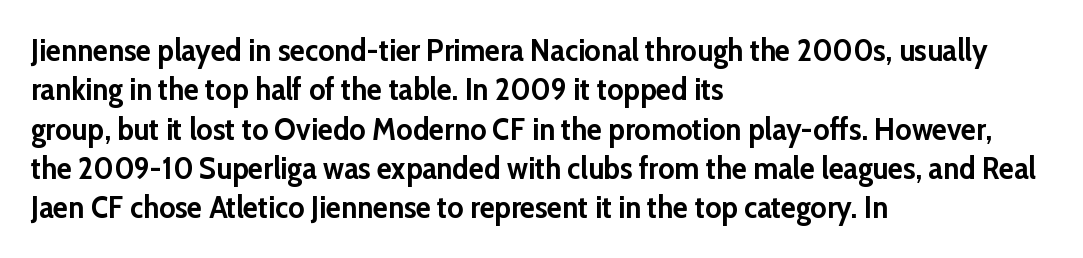
The image shows 31 px semibold sans-serif type, upright; set left-aligned, normal line spacing (1.27x), normal letter spacing, not underlined; low stroke contrast and a medium x-height.
